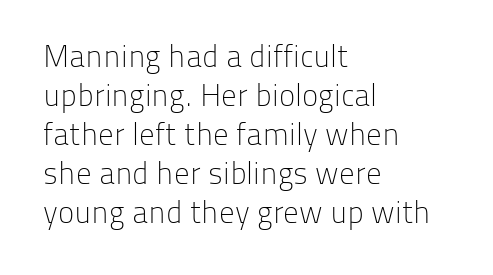
{"serif": "no", "italic": "no", "bold": "no", "weight": "light", "width": "normal", "stroke_contrast": "low", "x_height": "medium", "monospaced": "no", "underline": "no", "align": "left", "line_spacing": "normal", "line_spacing_ratio": 1.26, "letter_spacing": "normal", "letter_spacing_em": 0.0, "glyph_px": 31}
